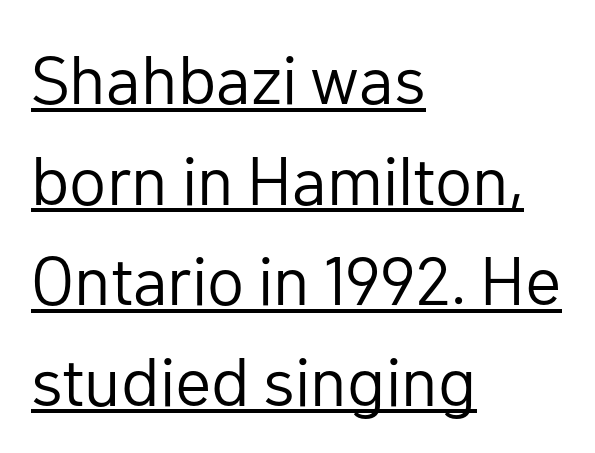
The image shows 68 px regular-weight sans-serif type, upright; set left-aligned, normal line spacing (1.48x), normal letter spacing, underlined; low stroke contrast and a medium x-height.
